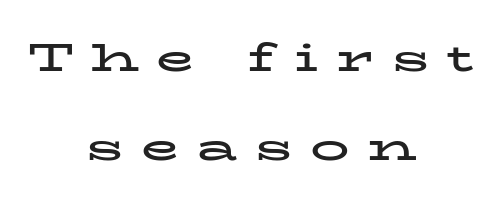
The image shows 39 px bold, wide serif type, upright; set centered, loose line spacing (2.28x), unusually wide letter spacing (+0.45 em), not underlined; low stroke contrast and a medium x-height.
